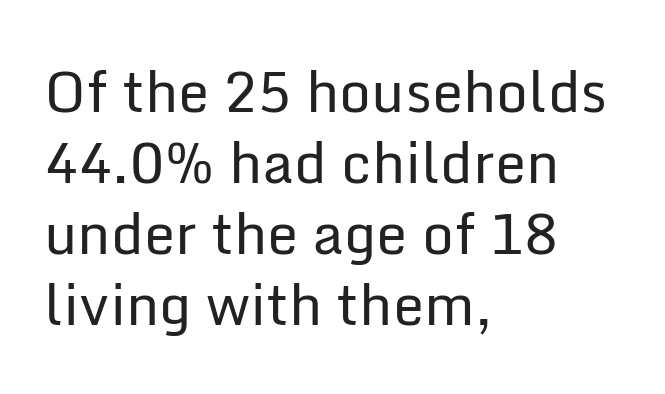
Q: Is the text bold? A: No.
Q: Is the text italic (slanted)? A: No, it is upright.
Q: Is the typeface a serif or a sans-serif typeface? A: Sans-serif.
Q: Is the text underlined? A: No.
Q: How is the paragraph aligned? A: Left-aligned.
Q: Is the spacing between letters normal or unusually wide? A: Normal.
Q: Is the spacing between lines tight, normal or loose? A: Normal.
Q: Width (condensed, normal, or wide)? A: Normal.
Q: Stroke contrast? A: Low.
Q: x-height? A: Medium.
Q: Monospaced? A: No.
